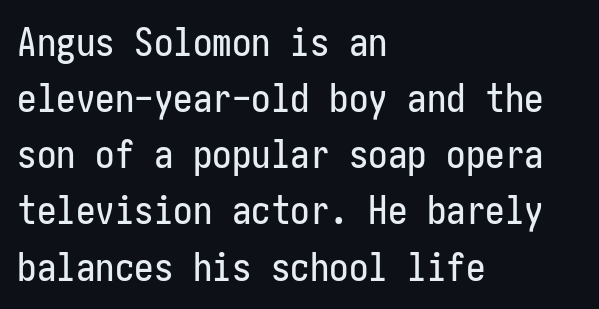
The image shows 39 px condensed sans-serif type, upright; set left-aligned, normal line spacing (1.44x), normal letter spacing, not underlined; low stroke contrast and a medium x-height.
